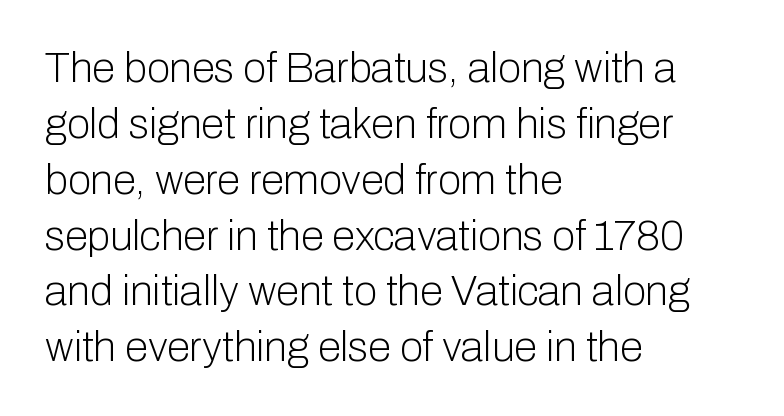
The image shows 42 px light sans-serif type, upright; set left-aligned, normal line spacing (1.33x), normal letter spacing, not underlined; low stroke contrast and a medium x-height.
